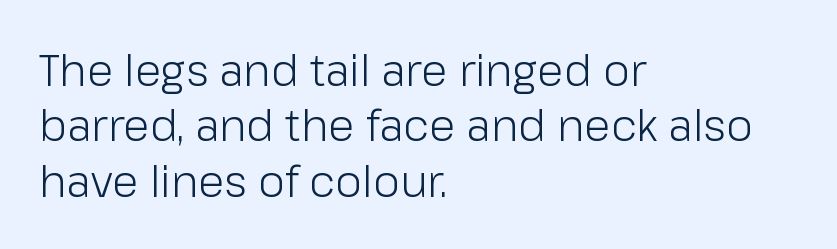
{"serif": "no", "italic": "no", "bold": "no", "weight": "light", "width": "normal", "stroke_contrast": "low", "x_height": "medium", "monospaced": "no", "underline": "no", "align": "left", "line_spacing": "normal", "line_spacing_ratio": 1.29, "letter_spacing": "normal", "letter_spacing_em": 0.0, "glyph_px": 43}
